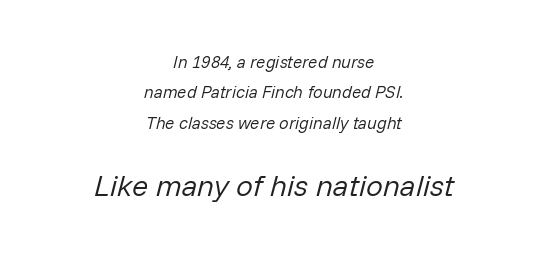
Honestly, there is no underline to notice here at all. The lines are quadded center. Nothing unusual about the tracking: characters are spaced as the font intends. Which of the two is more prominent by size? The second, at the bottom. The face looks like a standard text weight, possibly lighter. The passage shown is typed in a proportional face where columns would drift.
